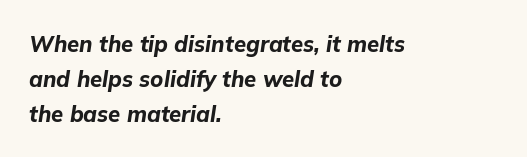
Q: Is the text bold? A: Yes.
Q: Is the text italic (slanted)? A: Yes, it leans right by about 9 degrees.
Q: Is the text underlined? A: No.
Q: How is the paragraph aligned? A: Left-aligned.
Q: Is the spacing between letters normal or unusually wide? A: Normal.
Q: Is the spacing between lines tight, normal or loose? A: Normal.
